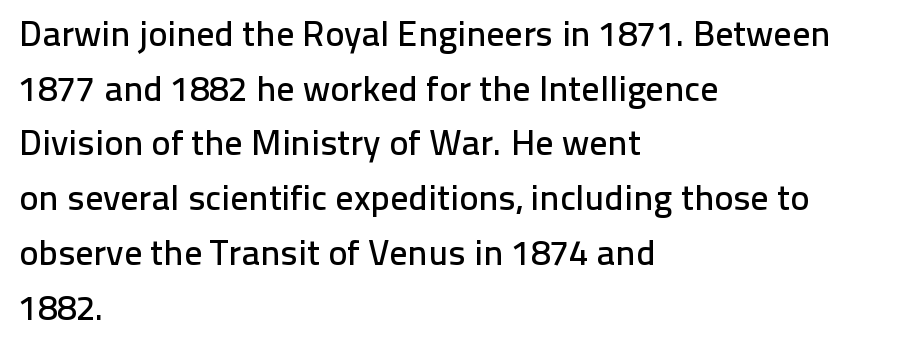
The image shows 36 px sans-serif type, upright; set left-aligned, normal line spacing (1.52x), normal letter spacing, not underlined; low stroke contrast and a medium x-height.
